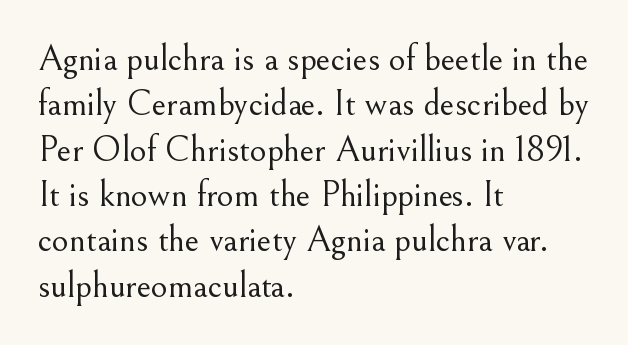
Q: Is the text bold? A: No.
Q: Is the text italic (slanted)? A: No, it is upright.
Q: Is the typeface a serif or a sans-serif typeface? A: Serif.
Q: Is the text underlined? A: No.
Q: How is the paragraph aligned? A: Left-aligned.
Q: Is the spacing between letters normal or unusually wide? A: Normal.
Q: Is the spacing between lines tight, normal or loose? A: Normal.
Q: Width (condensed, normal, or wide)? A: Normal.
Q: Stroke contrast? A: Medium.
Q: x-height? A: Small.
Q: Monospaced? A: No.
